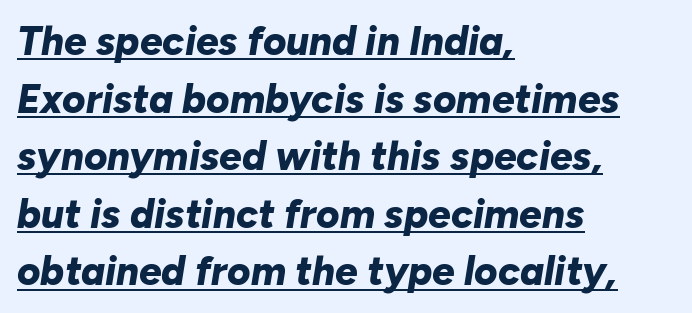
Q: Is the text bold? A: Yes.
Q: Is the text italic (slanted)? A: Yes, it leans right by about 10 degrees.
Q: Is the text underlined? A: Yes.
Q: How is the paragraph aligned? A: Left-aligned.
Q: Is the spacing between letters normal or unusually wide? A: Normal.
Q: Is the spacing between lines tight, normal or loose? A: Normal.
Q: Width (condensed, normal, or wide)? A: Normal.
Q: Stroke contrast? A: Low.
Q: x-height? A: Medium.
Q: Monospaced? A: No.
